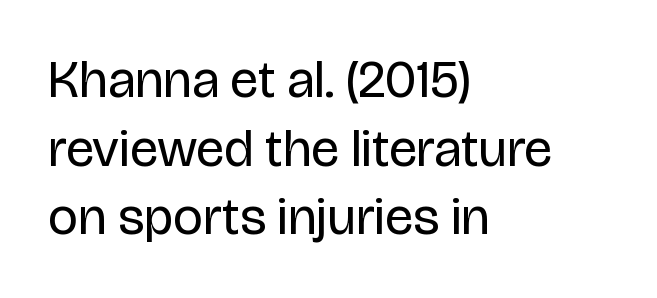
{"serif": "no", "italic": "no", "bold": "no", "weight": "regular", "width": "normal", "stroke_contrast": "low", "x_height": "large", "monospaced": "no", "underline": "no", "align": "left", "line_spacing": "normal", "line_spacing_ratio": 1.32, "letter_spacing": "normal", "letter_spacing_em": 0.0, "glyph_px": 52}
